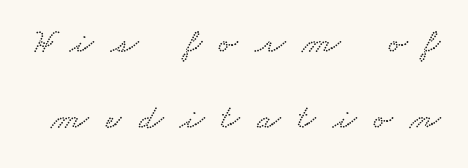
{"width": "wide", "stroke_contrast": "low", "x_height": "small", "monospaced": "no", "underline": "no", "line_spacing": "loose", "line_spacing_ratio": 2.16, "letter_spacing": "wide", "letter_spacing_em": 0.49, "glyph_px": 35}
